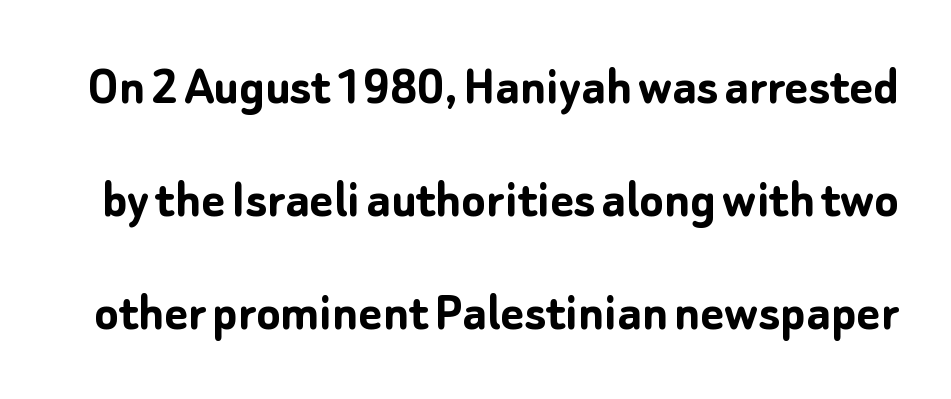
{"serif": "no", "italic": "no", "bold": "yes", "weight": "semibold", "width": "normal", "stroke_contrast": "low", "x_height": "medium", "monospaced": "no", "underline": "no", "line_spacing": "loose", "line_spacing_ratio": 2.02, "letter_spacing": "normal", "letter_spacing_em": 0.0, "glyph_px": 56}
